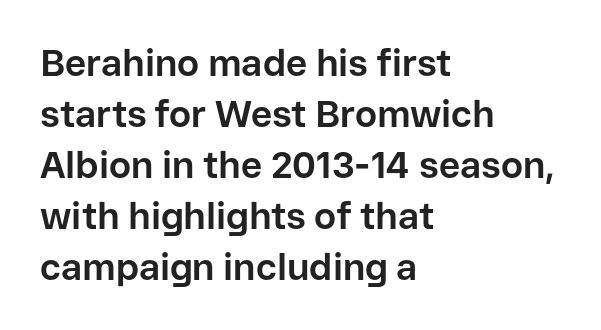
Alignment: flush left. Notice how thick the strokes are: this is what a full bold looks like. Think of a printed novel: that variable character pitch is what you see here. Regular leading. Vertical strokes here are truly vertical.
